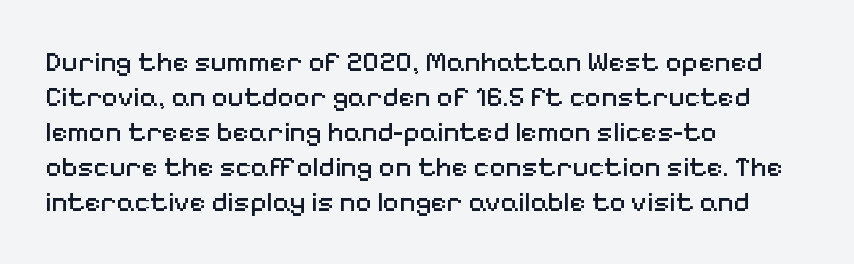
Q: Is the text bold? A: No.
Q: Is the text italic (slanted)? A: No, it is upright.
Q: Is the typeface a serif or a sans-serif typeface? A: Sans-serif.
Q: Is the text underlined? A: No.
Q: How is the paragraph aligned? A: Left-aligned.
Q: Is the spacing between letters normal or unusually wide? A: Normal.
Q: Is the spacing between lines tight, normal or loose? A: Normal.
Q: Width (condensed, normal, or wide)? A: Normal.
Q: Stroke contrast? A: Medium.
Q: x-height? A: Medium.
Q: Monospaced? A: No.
